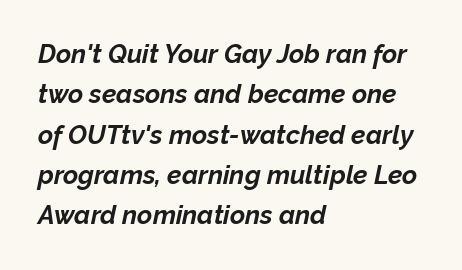
{"italic": "yes", "lean": "right", "slant_degrees": 12, "bold": "yes", "underline": "no", "align": "left", "line_spacing": "normal", "line_spacing_ratio": 1.55, "letter_spacing": "normal", "letter_spacing_em": 0.0, "glyph_px": 26}
